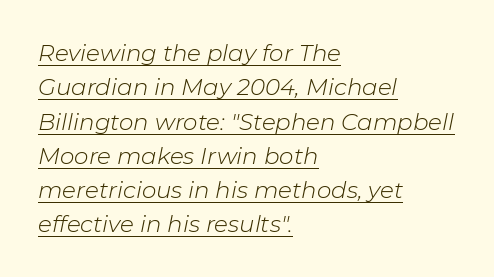
The face looks like a standard text weight, possibly lighter. Visually the block forms a straight wall on the left and a jagged coastline on the right. A typesetter would call this zero additional tracking. A baseline rule has been typeset under these characters.
